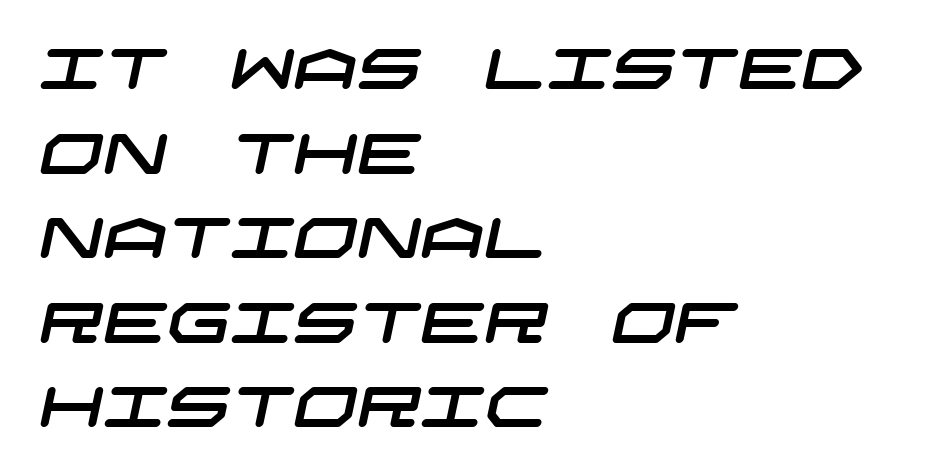
The passage shown has conventional tracking throughout. Check where the strokes stop: nothing finishes them off — pure sans. Reading down the column, the eye jumps a familiar distance to each next line. Has an underline been added? It has not. Line beginnings align vertically; line endings do not.
